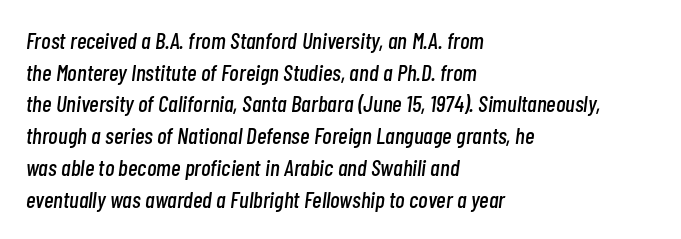
The image shows 23 px text type, italic (leaning right); set left-aligned, normal line spacing (1.38x), normal letter spacing, not underlined.
